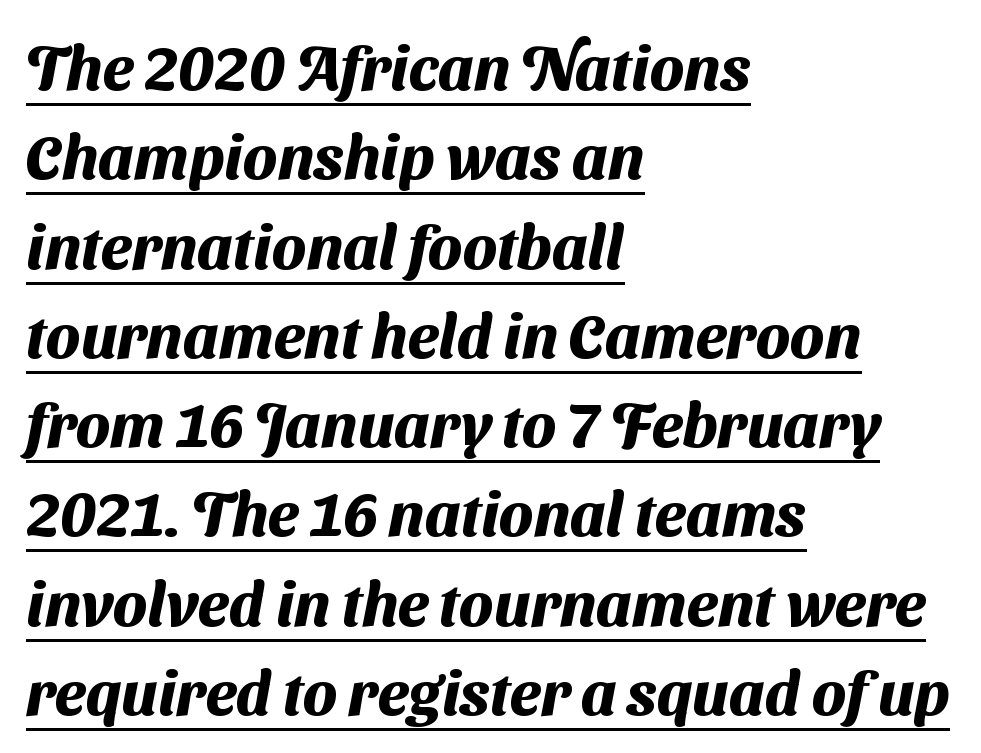
{"serif": "no", "bold": "yes", "weight": "heavy", "width": "normal", "stroke_contrast": "medium", "x_height": "medium", "monospaced": "no", "underline": "yes", "align": "left", "line_spacing": "normal", "line_spacing_ratio": 1.44, "letter_spacing": "normal", "letter_spacing_em": 0.0, "glyph_px": 62}
